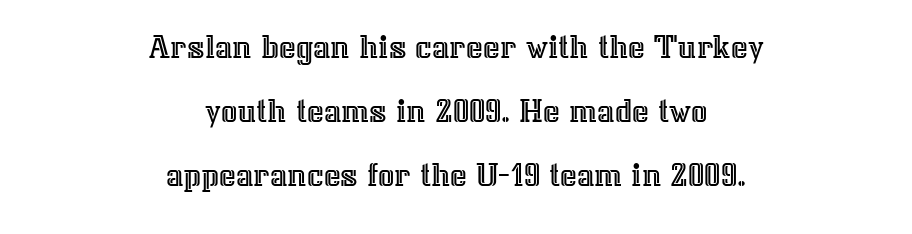
Q: Is the text italic (slanted)? A: No, it is upright.
Q: Is the text underlined? A: No.
Q: How is the paragraph aligned? A: Centered.
Q: Is the spacing between letters normal or unusually wide? A: Normal.
Q: Width (condensed, normal, or wide)? A: Normal.
Q: x-height? A: Medium.
Q: Monospaced? A: No.
